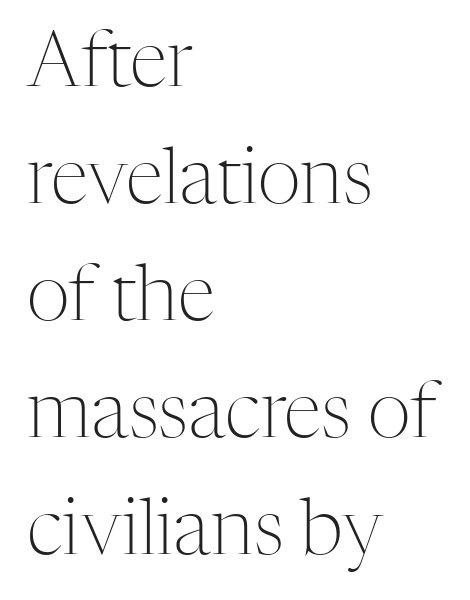
Proportional: the letters do not fall into vertical columns. The space between consecutive lines is moderate. Unmarked baselines from the first word to the last. Style check: upright.
